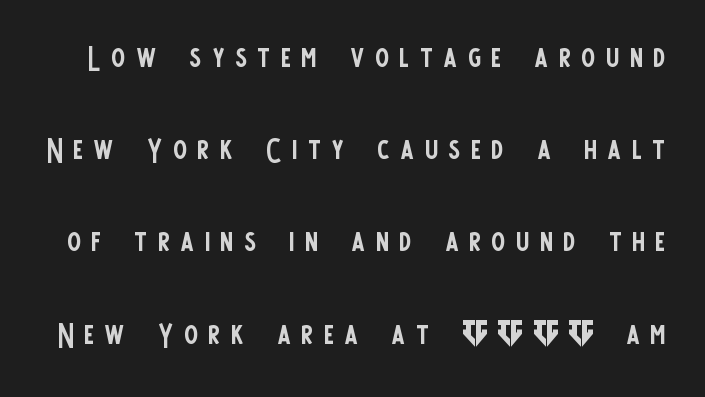
The image shows 41 px regular-weight, condensed sans-serif type, upright; set loose line spacing (2.25x), unusually wide letter spacing (+0.26 em), not underlined; low stroke contrast and a large x-height.
